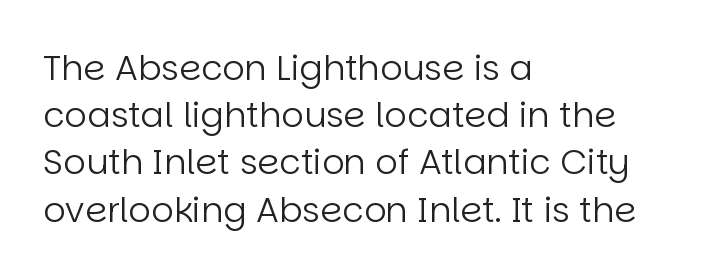
The image shows 35 px regular-weight sans-serif type, upright; set left-aligned, normal line spacing (1.35x), normal letter spacing, not underlined; low stroke contrast and a large x-height.
